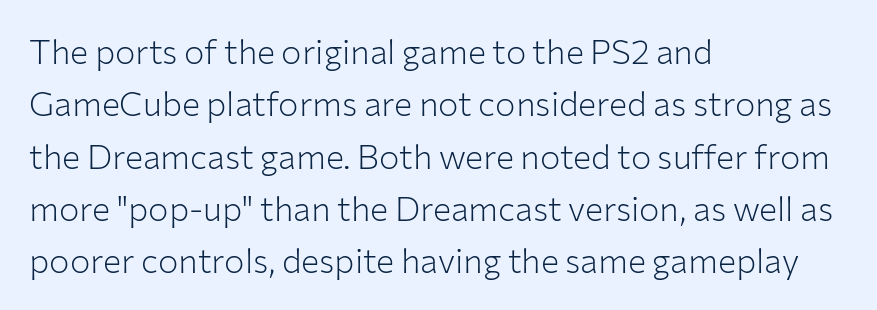
The image shows 34 px light sans-serif type, upright; set left-aligned, normal line spacing (1.54x), normal letter spacing, not underlined; low stroke contrast and a medium x-height.
